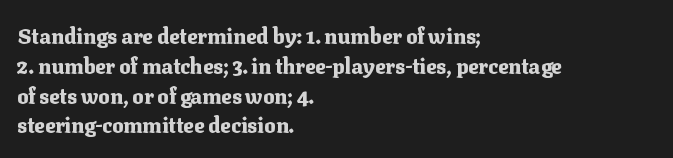
Q: Is the text bold? A: Yes.
Q: Is the text italic (slanted)? A: No, it is upright.
Q: Is the text underlined? A: No.
Q: How is the paragraph aligned? A: Left-aligned.
Q: Is the spacing between letters normal or unusually wide? A: Normal.
Q: Is the spacing between lines tight, normal or loose? A: Normal.
